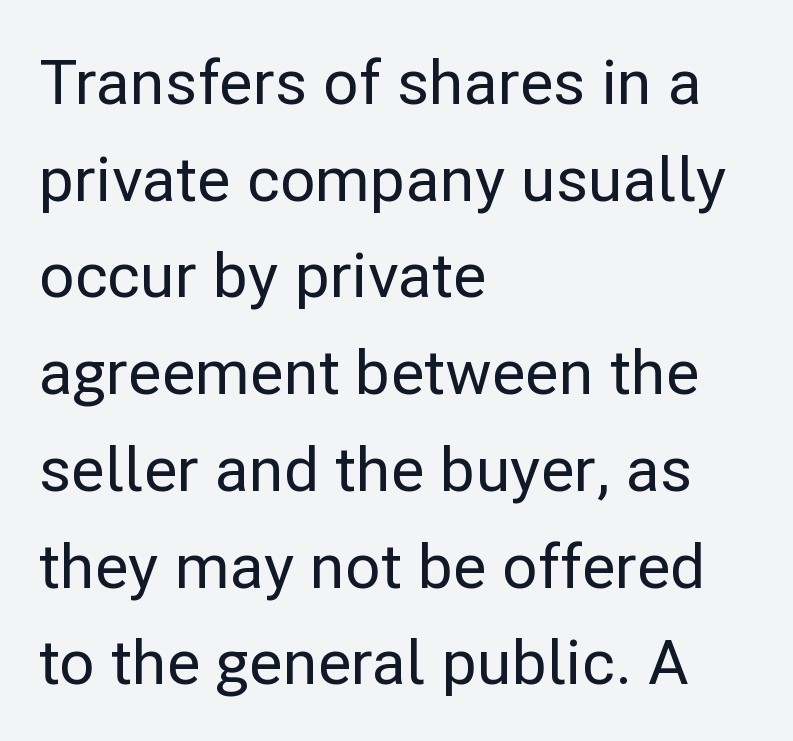
These lines are set flush left with a ragged right edge. Characters follow at the spacing the type designer built in. Unlike italic type, these characters show no tilt at all. This sample uses a sans-serif face.
